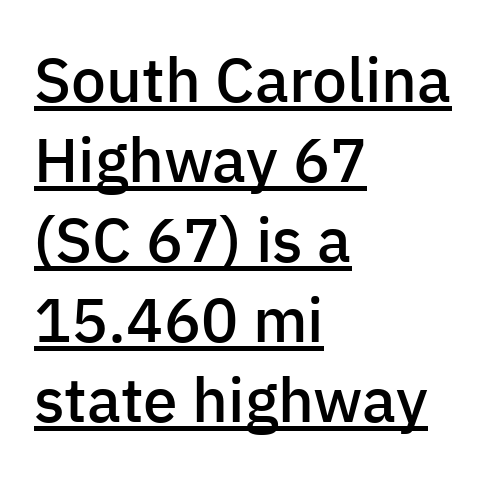
Q: Is the text bold? A: Semi-bold.
Q: Is the text italic (slanted)? A: No, it is upright.
Q: Is the typeface a serif or a sans-serif typeface? A: Sans-serif.
Q: Is the text underlined? A: Yes.
Q: How is the paragraph aligned? A: Left-aligned.
Q: Is the spacing between letters normal or unusually wide? A: Normal.
Q: Is the spacing between lines tight, normal or loose? A: Normal.
Q: Width (condensed, normal, or wide)? A: Normal.
Q: Stroke contrast? A: Low.
Q: x-height? A: Medium.
Q: Monospaced? A: No.
